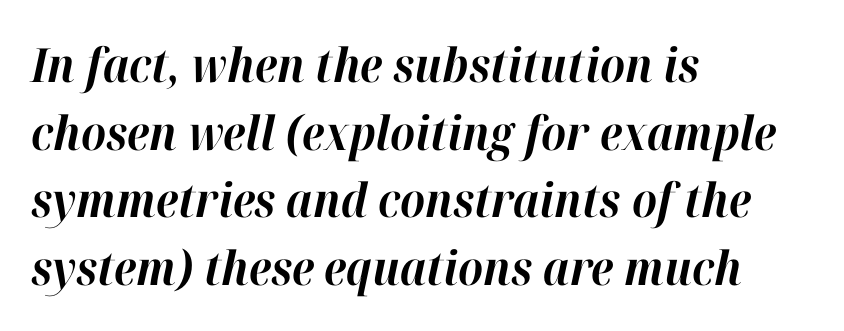
{"italic": "yes", "lean": "right", "slant_degrees": 12, "bold": "yes", "weight": "bold", "width": "normal", "stroke_contrast": "high", "x_height": "medium", "monospaced": "no", "underline": "no", "align": "left", "line_spacing": "normal", "line_spacing_ratio": 1.44, "letter_spacing": "normal", "letter_spacing_em": 0.0, "glyph_px": 47}
